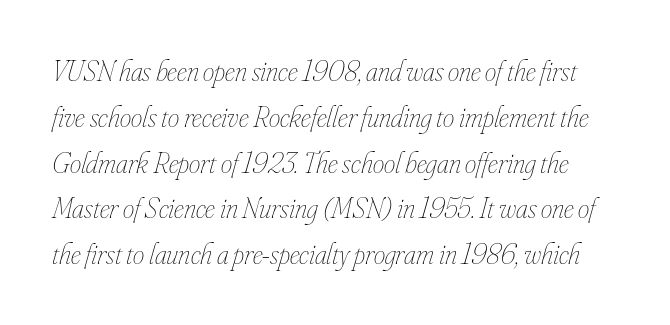
{"italic": "yes", "lean": "right", "slant_degrees": 16, "bold": "no", "weight": "thin", "width": "condensed", "stroke_contrast": "low", "x_height": "small", "monospaced": "no", "underline": "no", "line_spacing": "normal", "line_spacing_ratio": 1.58, "letter_spacing": "normal", "letter_spacing_em": 0.0, "glyph_px": 29}
